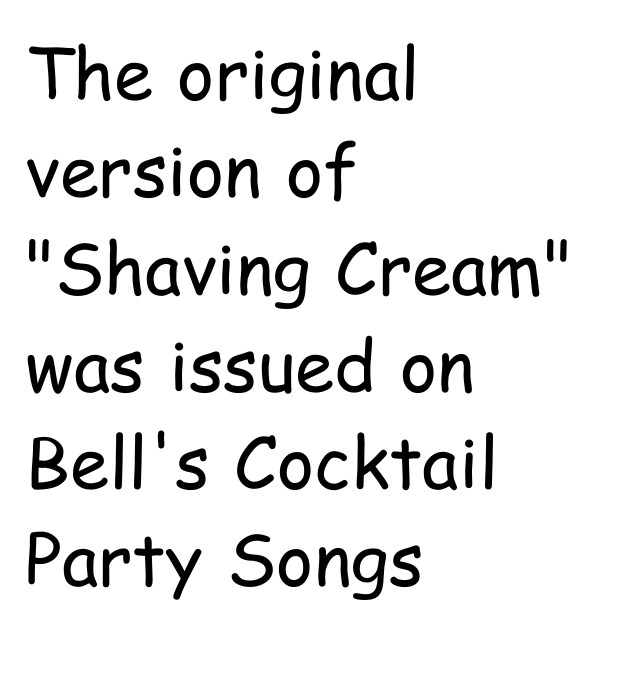
The passage shown is typeset with a sans-serif family. The strokes are not fattened; the text isn't bold. Check the space under the baseline: it is left empty. Note the varied advance widths — an 'i' is clearly narrower than an 'm'. Teacher's note: observe the even left margin — that is flush-left alignment.
